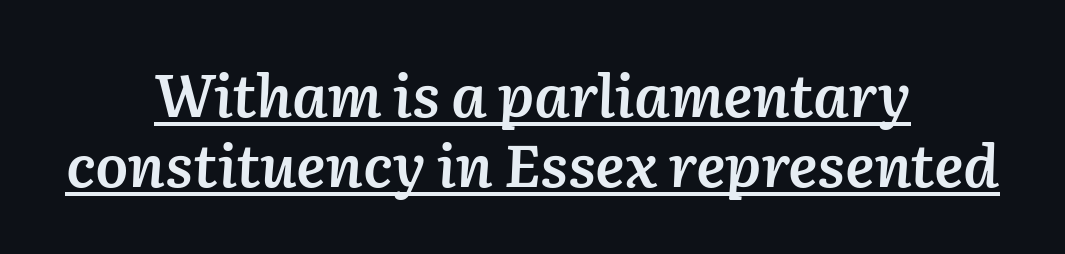
Would a proofreader flag this as italicized? Yes. Each line of the rendering has a horizontal stroke beneath the glyphs. The rendering positions every line midway between the sides. Nothing unusual about the tracking: characters are spaced as the font intends. As a designer I'd log this as weight 600, semibold. Spacing verdict: proportional, widths tailored to each character.
